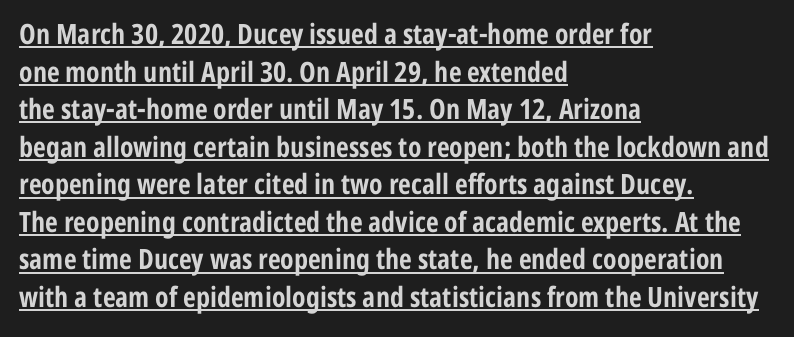
The image shows 28 px bold, condensed sans-serif type, upright; set left-aligned, normal line spacing (1.34x), normal letter spacing, underlined; low stroke contrast and a medium x-height.
